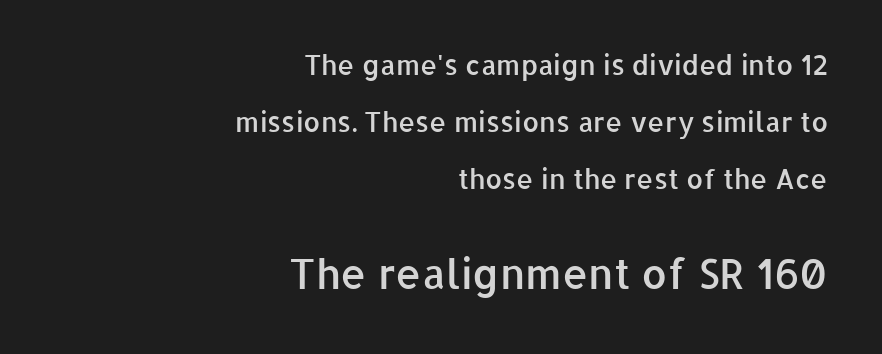
The image shows 41 px semibold sans-serif type, upright; set right-aligned, loose line spacing (2.11x), normal letter spacing, not underlined; the second (bottom) block is 1.52x larger; low stroke contrast and a medium x-height.
